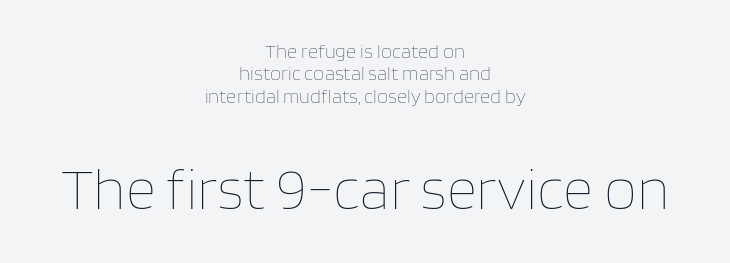
The passage shown is typed in a proportional face where columns would drift. The axis of the letterforms is exactly vertical. Nothing heavy about these letters — not bold at all. Descenders are the only things crossing below the line.
